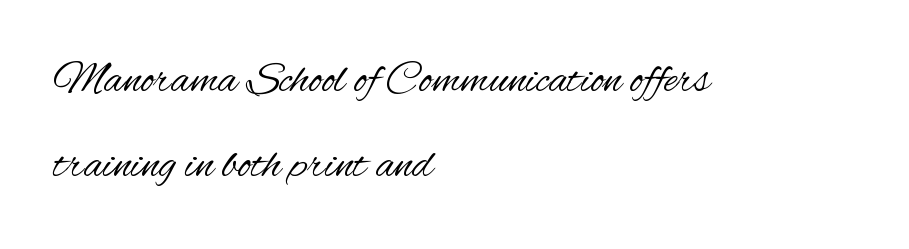
Descenders hang freely into open space. The letters advance in unequal steps, a hallmark of proportional type. The glyphs in this specimen are sans serif. Each word holds together tightly as a unit, with standard inter-letter gaps.
